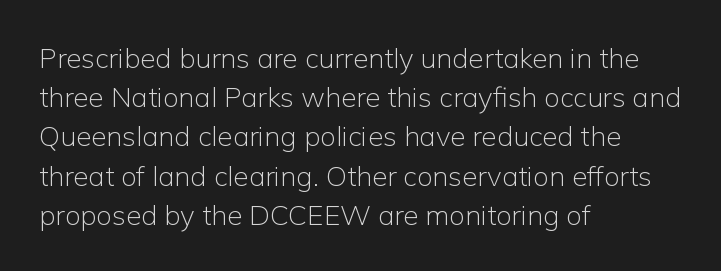
The characters display no serif detailing; their extremities are plain. Quick note: underline off. No italicization has been applied; the sample stays upright. The block of text has a typical density, with ordinary space between rows. The characters are drawn with everyday or finer stroke widths. Nobody touched the tracking dial on this one.
